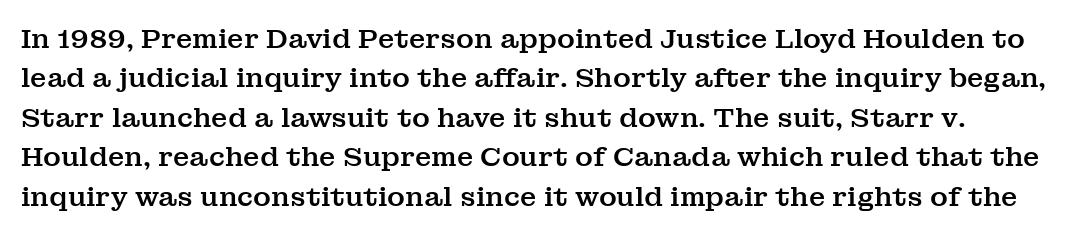
Posture: vertical. If you measured baseline to baseline, you'd find a middling distance. The tracking reads as untouched default to a designer's eye. The glyphs are unaccompanied by any horizontal stroke below them.
